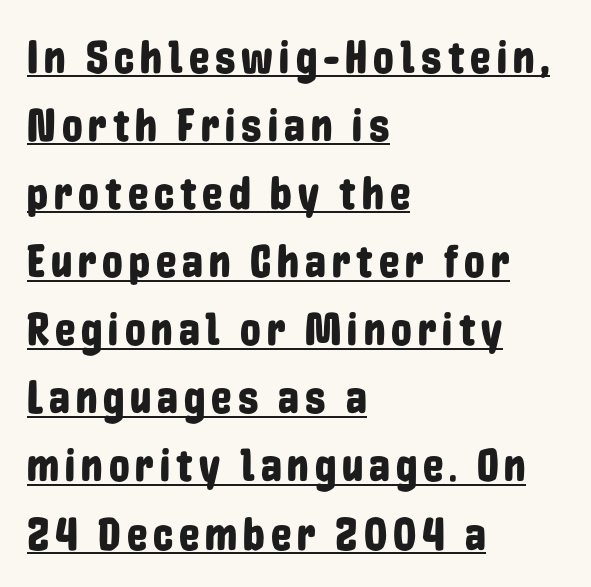
The image shows 46 px condensed sans-serif type, upright; set left-aligned, normal line spacing (1.48x), underlined; low stroke contrast and a medium x-height.
